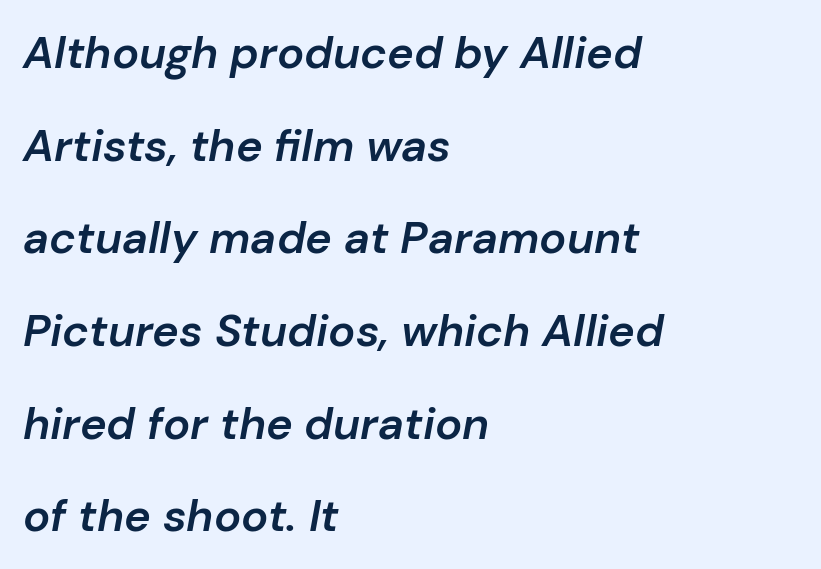
The image shows 45 px semibold type, italic (leaning right); set left-aligned, loose line spacing (2.06x), normal letter spacing, not underlined; low stroke contrast and a medium x-height.
